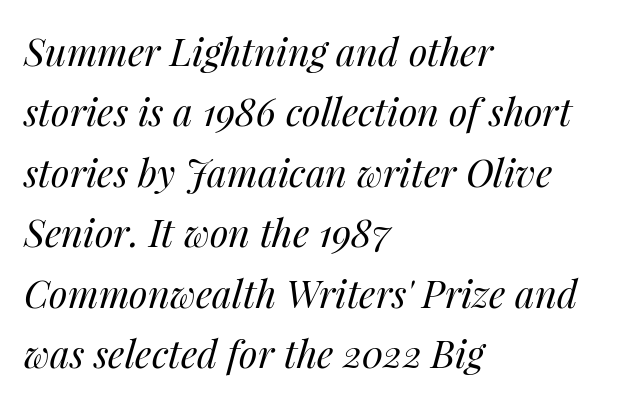
{"italic": "yes", "lean": "right", "slant_degrees": 14, "bold": "no", "weight": "regular", "width": "normal", "stroke_contrast": "medium", "x_height": "medium", "monospaced": "no", "underline": "no", "align": "left", "line_spacing": "normal", "line_spacing_ratio": 1.59, "letter_spacing": "normal", "letter_spacing_em": 0.0, "glyph_px": 38}
